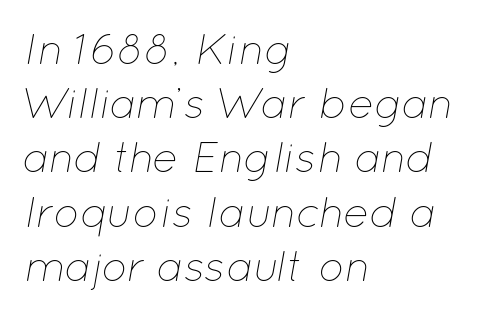
This rendering leaves character spacing at its baseline value. Notice how the stems are inclined rather than vertical — that's the hallmark of italics. Alignment: flush left. Decoration check: the copy has no underline. Bold? No — there's no thickening of the strokes. Vertically, the passage feels balanced, rows spaced as you'd expect.
